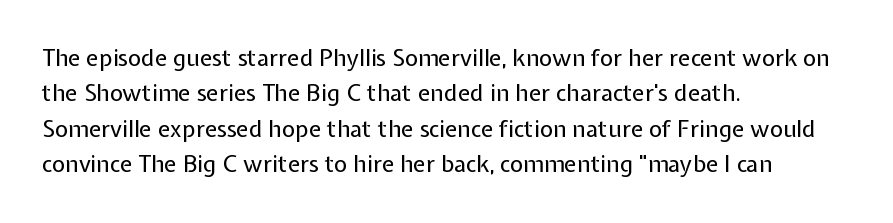
The face looks like a standard text weight, possibly lighter. Vertical strokes here are truly vertical. These lines keep a tight, regular rhythm from letter to letter. Leading matches the norm, producing a regular column. Left-aligned paragraph, ragged on the right. The space directly below the letters is spotless.
